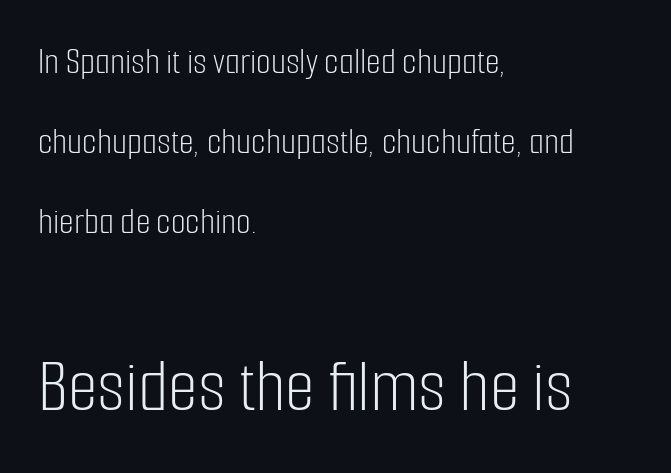
Posture: straight, roman, zero tilt. Each letter keeps its own natural width here, so spacing adapts to shape. Horizontal alignment here is leftward, the default for most running prose. Baseline-to-baseline distance is far greater than the letter height.
